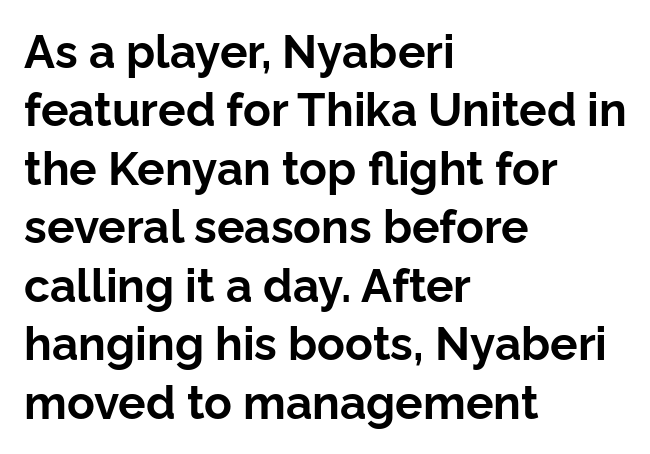
Think of a printed novel: that variable character pitch is what you see here. It's the straight-up-and-down kind of type. The designer left line spacing at the default. Left-aligned paragraph, ragged on the right. The letters are bold, with thick, heavy strokes. The font family rendered here belongs to the sans-serif group.
